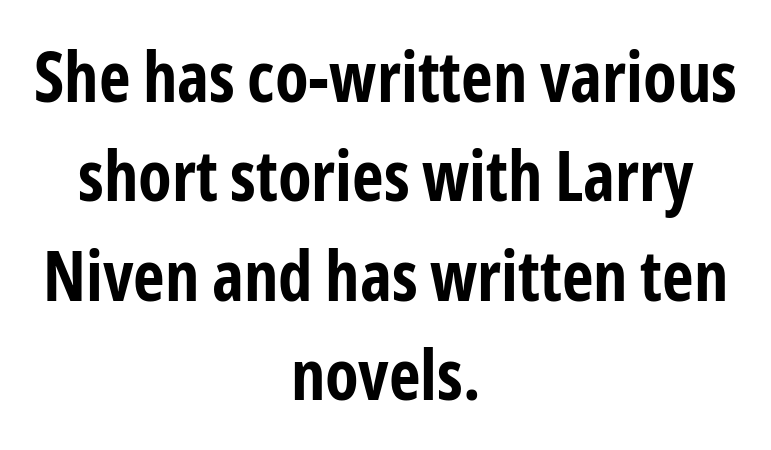
The image shows 69 px bold, condensed sans-serif type, upright; set centered, normal line spacing (1.44x), normal letter spacing, not underlined; low stroke contrast and a medium x-height.
